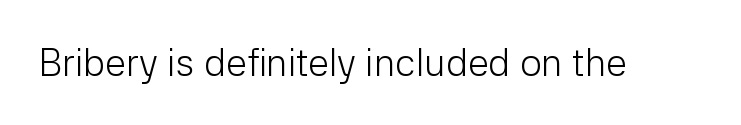
Heft: none added — not bold. Spacing between characters is what you'd get straight out of the box. In terms of letterform style, serifs are entirely absent. Bare-footed words on every line. The rendering uses natural spacing where letterforms have individual widths.
